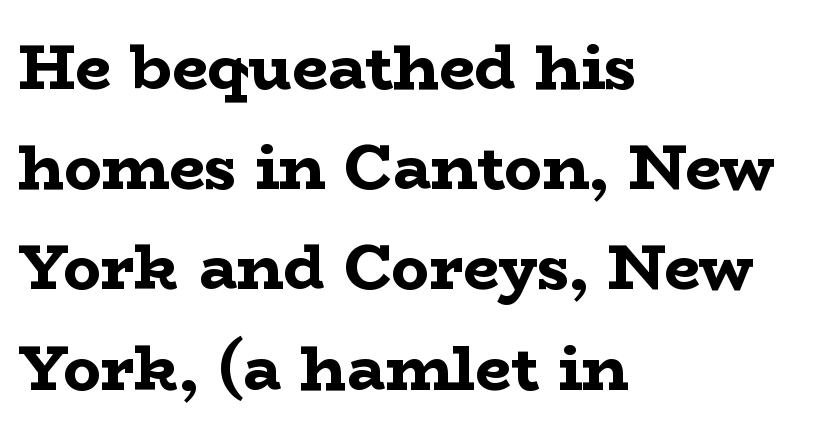
{"serif": "yes", "italic": "no", "bold": "yes", "weight": "bold", "width": "wide", "stroke_contrast": "low", "x_height": "medium", "monospaced": "no", "underline": "no", "align": "left", "line_spacing": "normal", "line_spacing_ratio": 1.59, "letter_spacing": "normal", "letter_spacing_em": 0.0, "glyph_px": 63}
